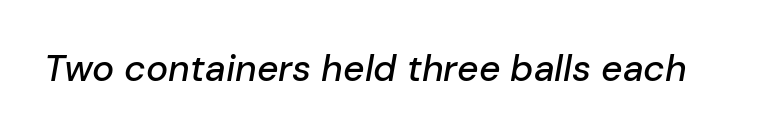
Q: Is the text italic (slanted)? A: Yes, it leans right by about 10 degrees.
Q: Is the text underlined? A: No.
Q: Is the spacing between letters normal or unusually wide? A: Normal.
Q: Width (condensed, normal, or wide)? A: Normal.
Q: Stroke contrast? A: Low.
Q: x-height? A: Medium.
Q: Monospaced? A: No.
